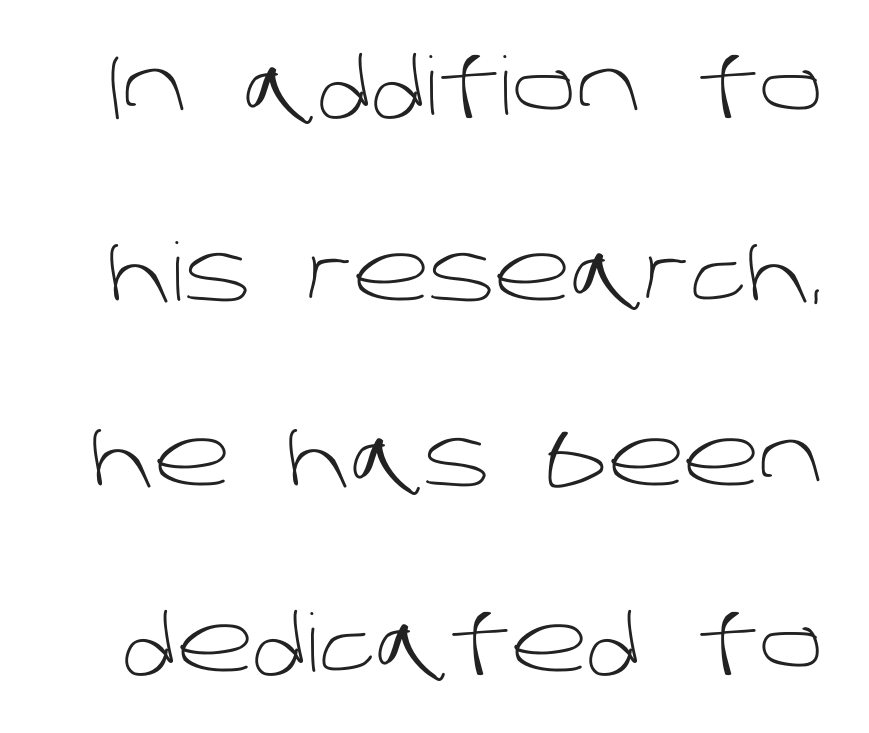
Q: Is the text bold? A: No.
Q: Is the typeface a serif or a sans-serif typeface? A: Sans-serif.
Q: Is the text underlined? A: No.
Q: Is the spacing between letters normal or unusually wide? A: Normal.
Q: Is the spacing between lines tight, normal or loose? A: Loose.
Q: Width (condensed, normal, or wide)? A: Normal.
Q: Stroke contrast? A: Low.
Q: x-height? A: Large.
Q: Monospaced? A: No.
